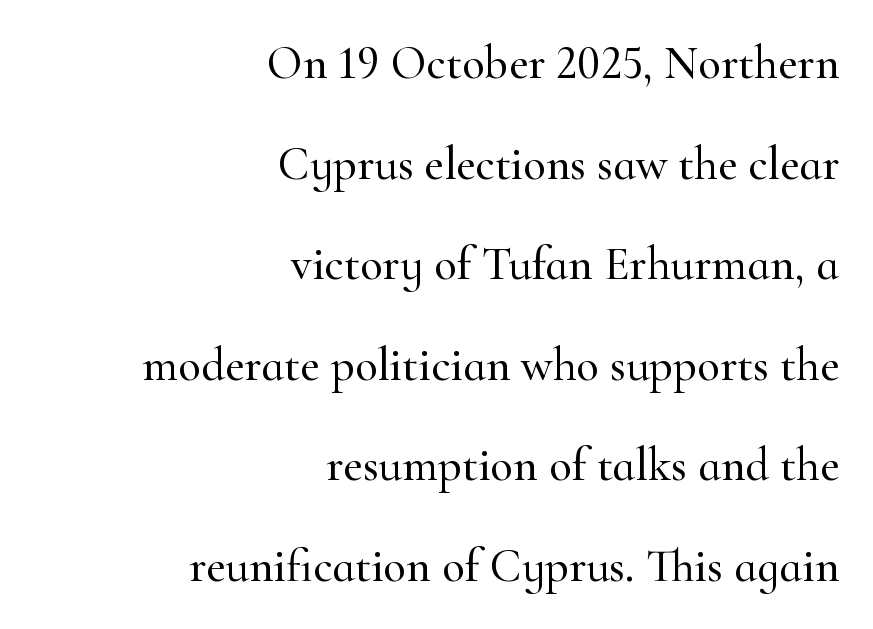
Q: Is the text italic (slanted)? A: No, it is upright.
Q: Is the typeface a serif or a sans-serif typeface? A: Serif.
Q: Is the text underlined? A: No.
Q: How is the paragraph aligned? A: Right-aligned.
Q: Is the spacing between letters normal or unusually wide? A: Normal.
Q: Is the spacing between lines tight, normal or loose? A: Loose.
Q: Width (condensed, normal, or wide)? A: Normal.
Q: Stroke contrast? A: High.
Q: x-height? A: Small.
Q: Monospaced? A: No.
